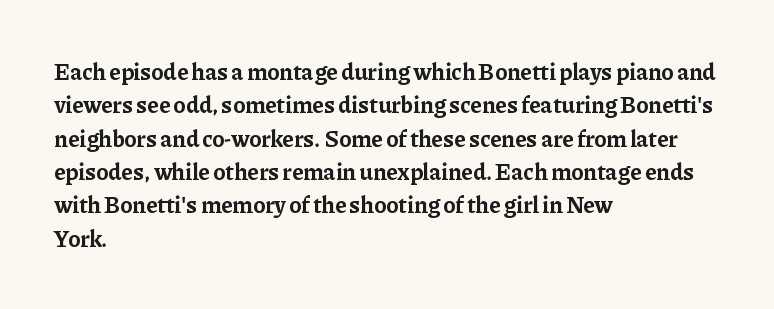
Every letter is thick-stroked: bold, no question. The space directly below the letters is spotless. How would I describe the line gaps? Plain and ordinary. A classic flush-left, rag-right setting is used for this passage. The specimen reads as upright at a glance.
